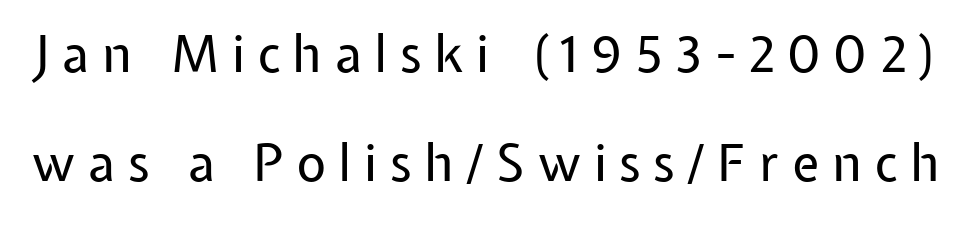
The image shows 51 px regular-weight sans-serif type, upright; set loose line spacing (2.13x), unusually wide letter spacing (+0.25 em), not underlined; low stroke contrast and a medium x-height.
